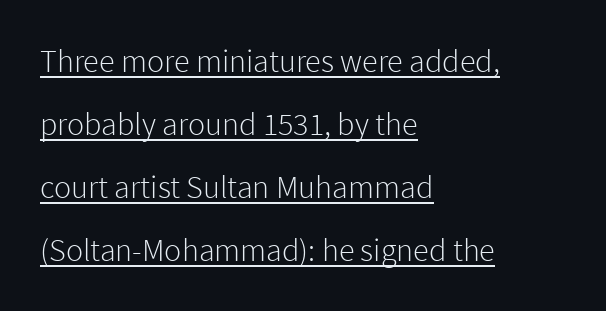
Q: Is the text bold? A: No.
Q: Is the text italic (slanted)? A: No, it is upright.
Q: Is the typeface a serif or a sans-serif typeface? A: Sans-serif.
Q: Is the text underlined? A: Yes.
Q: How is the paragraph aligned? A: Left-aligned.
Q: Is the spacing between letters normal or unusually wide? A: Normal.
Q: Is the spacing between lines tight, normal or loose? A: Loose.
Q: Width (condensed, normal, or wide)? A: Normal.
Q: Stroke contrast? A: Low.
Q: x-height? A: Medium.
Q: Monospaced? A: No.
